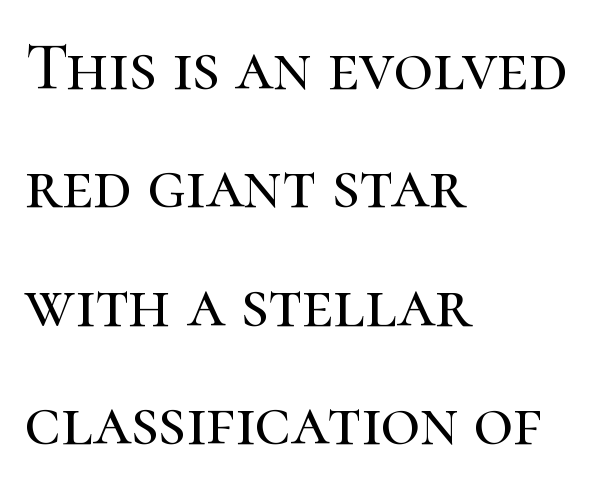
Q: Is the text italic (slanted)? A: No, it is upright.
Q: Is the typeface a serif or a sans-serif typeface? A: Serif.
Q: Is the text underlined? A: No.
Q: How is the paragraph aligned? A: Left-aligned.
Q: Is the spacing between letters normal or unusually wide? A: Normal.
Q: Width (condensed, normal, or wide)? A: Normal.
Q: Stroke contrast? A: High.
Q: x-height? A: Medium.
Q: Monospaced? A: No.
